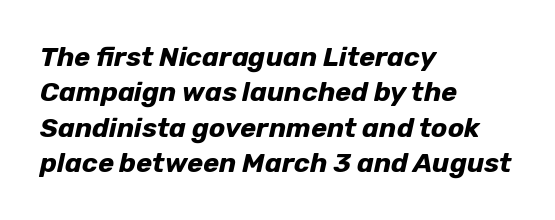
{"italic": "yes", "lean": "right", "slant_degrees": 12, "bold": "yes", "underline": "no", "align": "left", "line_spacing": "normal", "line_spacing_ratio": 1.31, "letter_spacing": "normal", "letter_spacing_em": 0.0, "glyph_px": 27}
